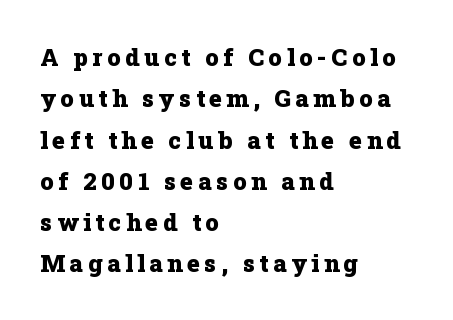
The image shows 24 px bold type, upright; set left-aligned, line spacing 1.72x, not underlined.
